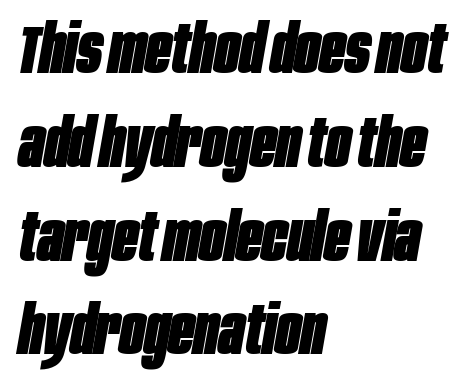
Q: Is the text bold? A: Yes.
Q: Is the text italic (slanted)? A: Yes, it leans right by about 10 degrees.
Q: Is the text underlined? A: No.
Q: How is the paragraph aligned? A: Left-aligned.
Q: Is the spacing between letters normal or unusually wide? A: Normal.
Q: Is the spacing between lines tight, normal or loose? A: Normal.
Q: Width (condensed, normal, or wide)? A: Condensed.
Q: Stroke contrast? A: Low.
Q: x-height? A: Large.
Q: Monospaced? A: No.
